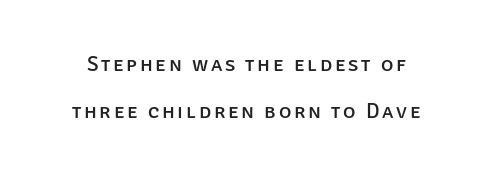
The image shows 21 px text type, upright; set loose line spacing (2.23x), not underlined.
